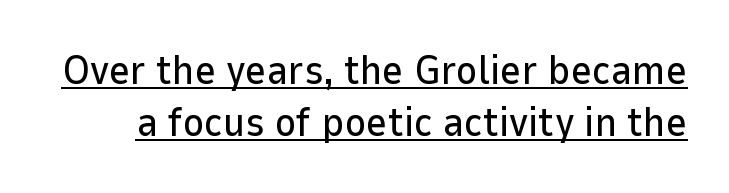
{"serif": "no", "italic": "no", "width": "normal", "stroke_contrast": "low", "x_height": "medium", "monospaced": "no", "underline": "yes", "line_spacing": "normal", "line_spacing_ratio": 1.26, "letter_spacing": "normal", "letter_spacing_em": 0.0, "glyph_px": 41}
